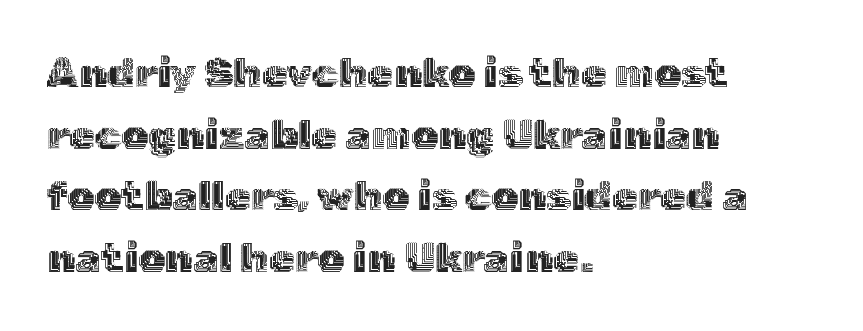
The image shows 42 px text type, upright; set left-aligned, normal line spacing (1.47x), normal letter spacing, not underlined; a medium x-height.
